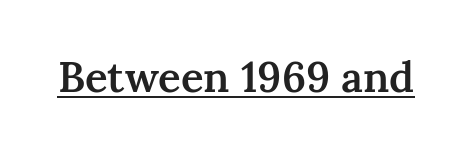
The image shows 42 px semibold serif type, upright; set normal letter spacing, underlined; medium stroke contrast and a medium x-height.
